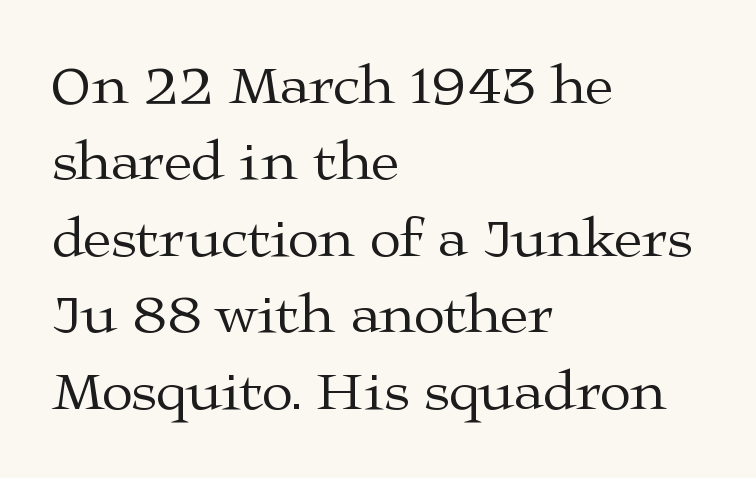
{"serif": "yes", "italic": "no", "bold": "no", "weight": "regular", "width": "wide", "stroke_contrast": "medium", "x_height": "medium", "monospaced": "no", "underline": "no", "align": "left", "line_spacing": "normal", "line_spacing_ratio": 1.34, "letter_spacing": "normal", "letter_spacing_em": 0.0, "glyph_px": 57}
